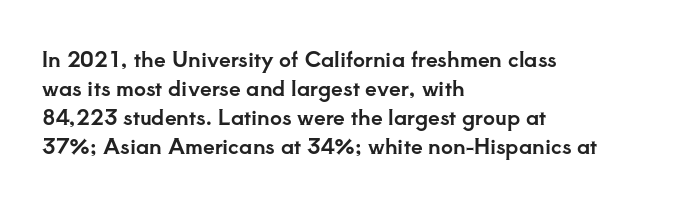
Does the leading feel generous? No, just average. Nobody touched the tracking dial on this one. This is the regular roman posture of the typeface. Visually the block forms a straight wall on the left and a jagged coastline on the right.
